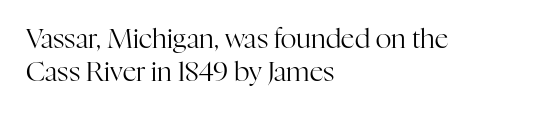
{"italic": "no", "bold": "no", "underline": "no", "align": "left", "line_spacing_ratio": 1.21, "letter_spacing": "normal", "letter_spacing_em": 0.0, "glyph_px": 27}
